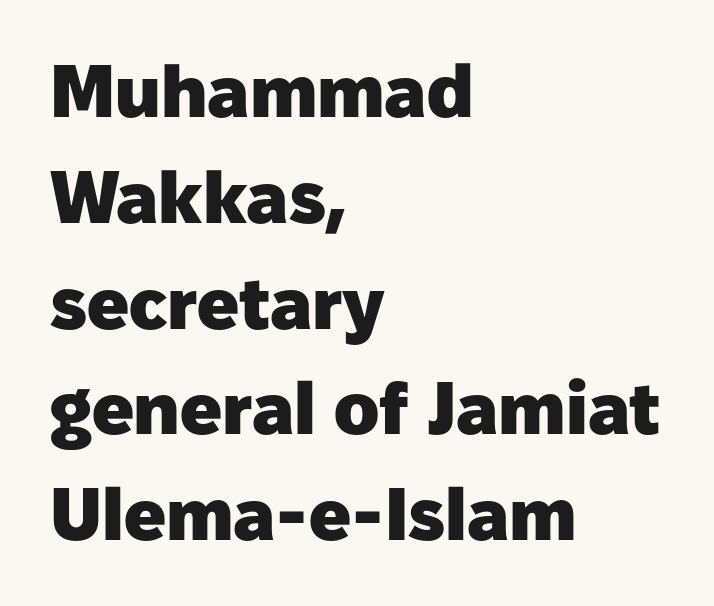
The image shows 74 px heavy sans-serif type, upright; set left-aligned, normal line spacing (1.43x), normal letter spacing, not underlined; low stroke contrast and a medium x-height.
